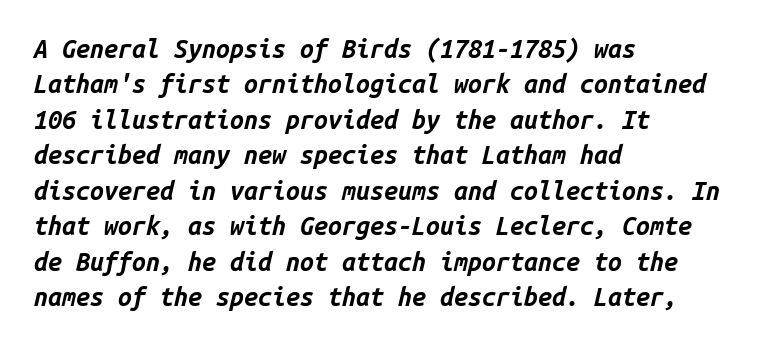
Q: Is the text bold? A: Yes.
Q: Is the text italic (slanted)? A: Yes, it leans right by about 14 degrees.
Q: Is the text underlined? A: No.
Q: How is the paragraph aligned? A: Left-aligned.
Q: Is the spacing between letters normal or unusually wide? A: Normal.
Q: Is the spacing between lines tight, normal or loose? A: Normal.
